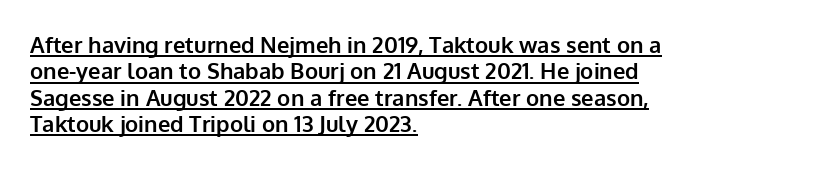
Visually the block forms a straight wall on the left and a jagged coastline on the right. Descenders here cross a horizontal rule under the line. How are the letters spaced? Ordinarily, with no added tracking. Unlike italic type, these characters show no tilt at all. How heavy is the stroke? Heavy — this is a bold.
